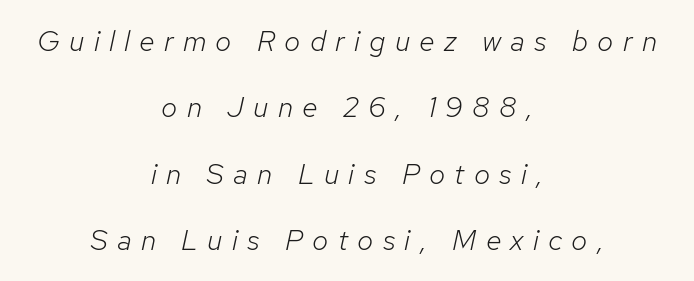
{"italic": "yes", "lean": "right", "slant_degrees": 12, "bold": "no", "weight": "light", "width": "normal", "stroke_contrast": "low", "x_height": "medium", "monospaced": "no", "underline": "no", "align": "center", "line_spacing": "loose", "line_spacing_ratio": 2.29, "letter_spacing": "wide", "letter_spacing_em": 0.32, "glyph_px": 29}
